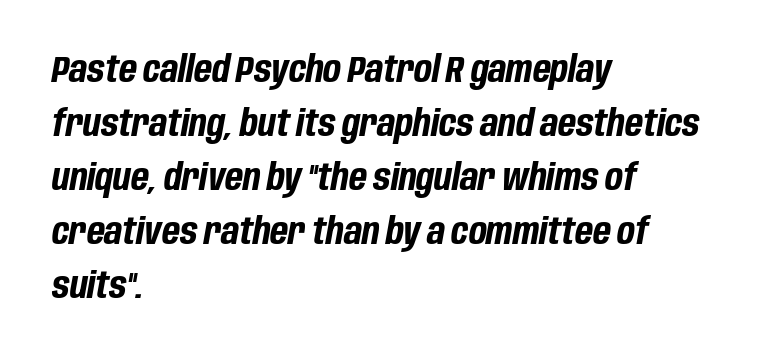
Tall strokes in this sample are angled rather than plumb. Typographic density is high because the face is bold. This sample has the flowing, uneven cadence of proportional lettering. Line beginnings align vertically; line endings do not.
